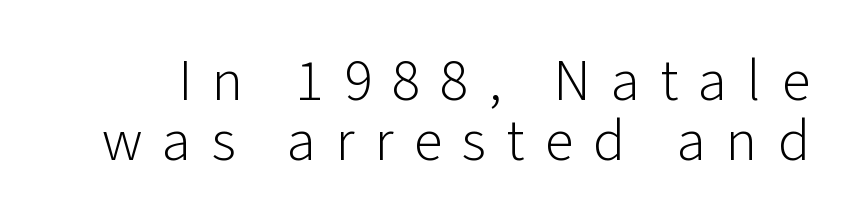
Q: Is the text bold? A: No.
Q: Is the text italic (slanted)? A: No, it is upright.
Q: Is the typeface a serif or a sans-serif typeface? A: Sans-serif.
Q: Is the text underlined? A: No.
Q: Is the spacing between letters normal or unusually wide? A: Unusually wide.
Q: Is the spacing between lines tight, normal or loose? A: Tight.
Q: Width (condensed, normal, or wide)? A: Normal.
Q: Stroke contrast? A: Low.
Q: x-height? A: Medium.
Q: Monospaced? A: No.
